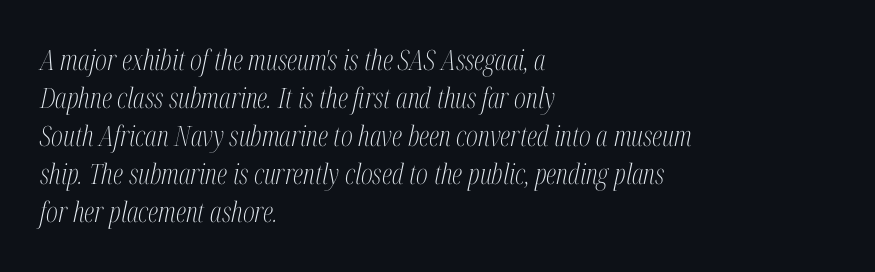
The image shows 28 px light, condensed serif type, italic (leaning right); set left-aligned, normal line spacing (1.36x), normal letter spacing, not underlined; medium stroke contrast and a medium x-height.
